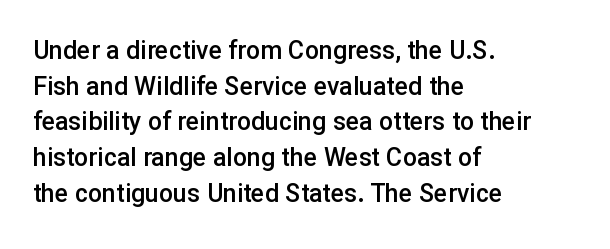
The image shows 25 px text type, upright; set left-aligned, normal line spacing (1.43x), normal letter spacing, not underlined.
